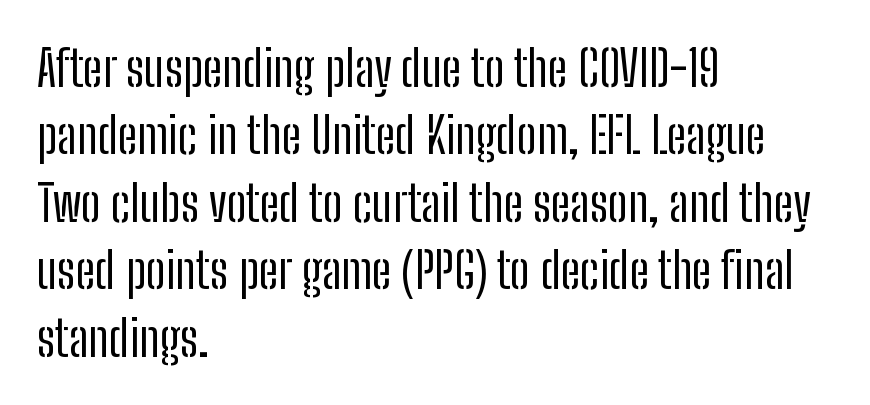
How are the letters spaced? Ordinarily, with no added tracking. Characters remain perfectly vertical along every line. Do the characters align in a grid? No, the font is proportional. The line-height multiplier appears to be the usual default.
